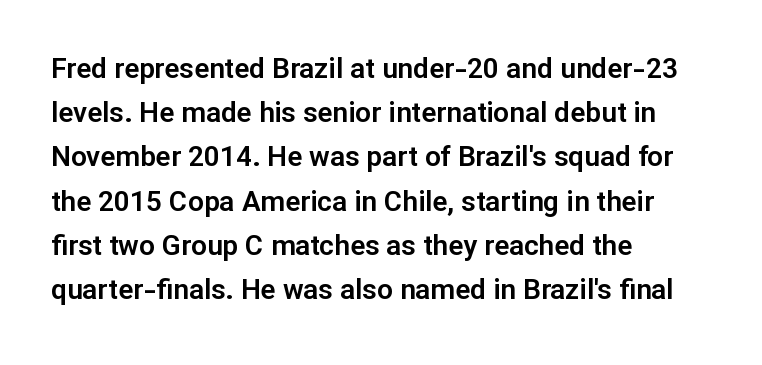
{"serif": "no", "italic": "no", "width": "normal", "stroke_contrast": "low", "x_height": "medium", "monospaced": "no", "underline": "no", "align": "left", "line_spacing": "normal", "line_spacing_ratio": 1.58, "letter_spacing": "normal", "letter_spacing_em": 0.0, "glyph_px": 28}
